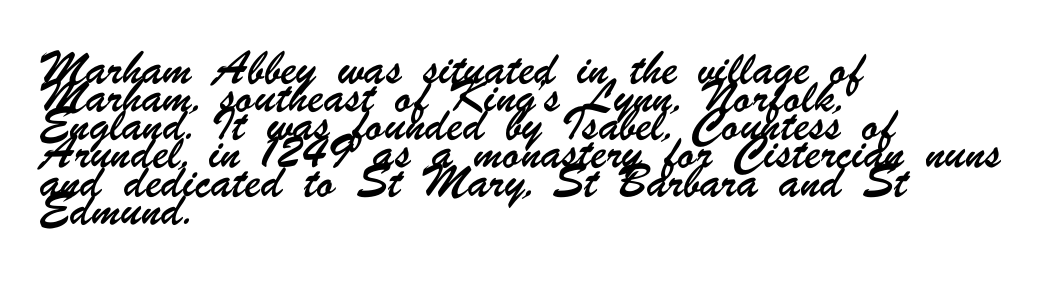
Beneath every word, the page is bare. Each word holds together tightly as a unit, with standard inter-letter gaps. Evenly set lines give the paragraph a standard silhouette. The passage is arranged the way most books set body copy — flush left.
